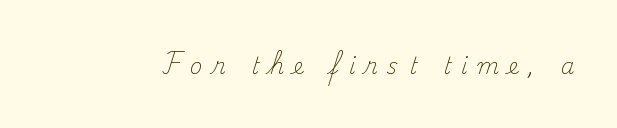
Q: Is the text bold? A: No.
Q: Is the text italic (slanted)? A: Yes.
Q: Is the text underlined? A: No.
Q: Is the spacing between letters normal or unusually wide? A: Unusually wide.
